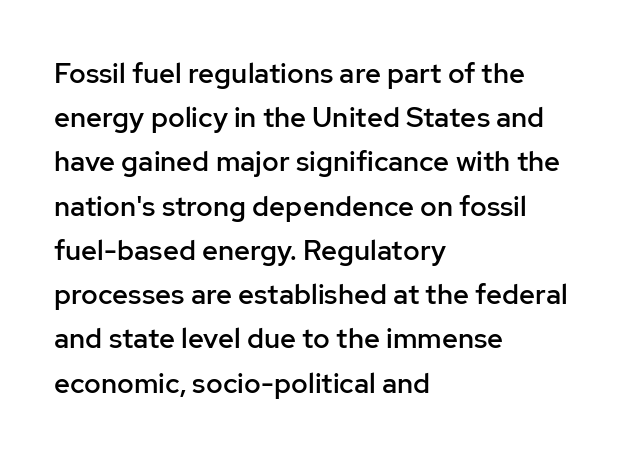
The image shows 28 px semibold sans-serif type, upright; set left-aligned, normal line spacing (1.58x), normal letter spacing, not underlined; low stroke contrast and a medium x-height.
